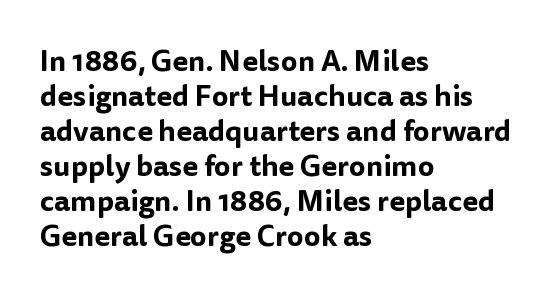
Notice how the stems are strictly vertical — no italics here. Character widths vary here, with narrow letters taking less room than wide ones. Letterform terminals end flat and unadorned throughout the passage. Observe the ordinary spacing: letters are neighbours, not strangers.
